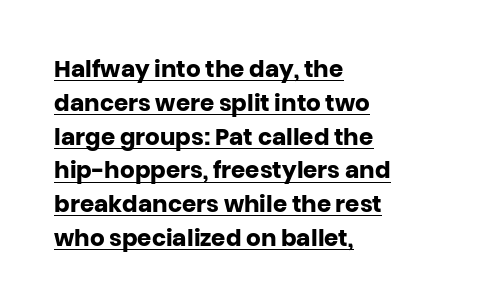
The image shows 23 px bold type, upright; set left-aligned, normal line spacing (1.47x), normal letter spacing, underlined.
